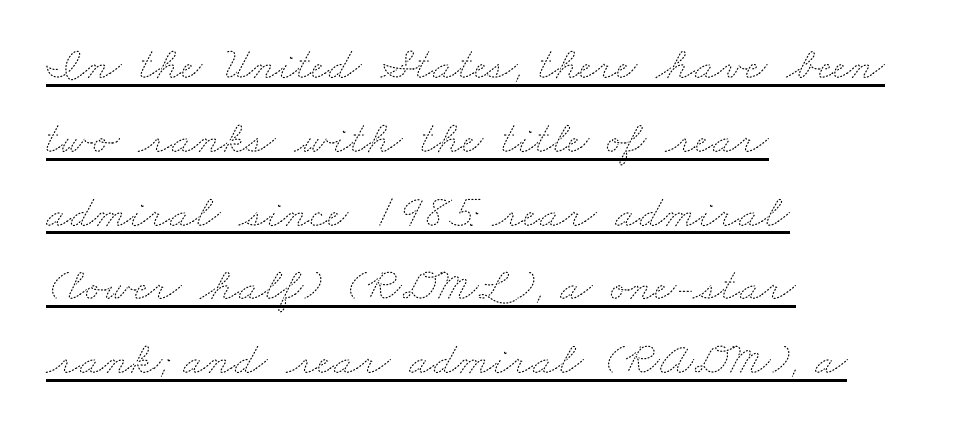
Q: Is the text bold? A: No.
Q: Is the text underlined? A: Yes.
Q: How is the paragraph aligned? A: Left-aligned.
Q: Is the spacing between letters normal or unusually wide? A: Normal.
Q: Is the spacing between lines tight, normal or loose? A: Normal.
Q: Width (condensed, normal, or wide)? A: Wide.
Q: Stroke contrast? A: Medium.
Q: x-height? A: Small.
Q: Monospaced? A: No.
